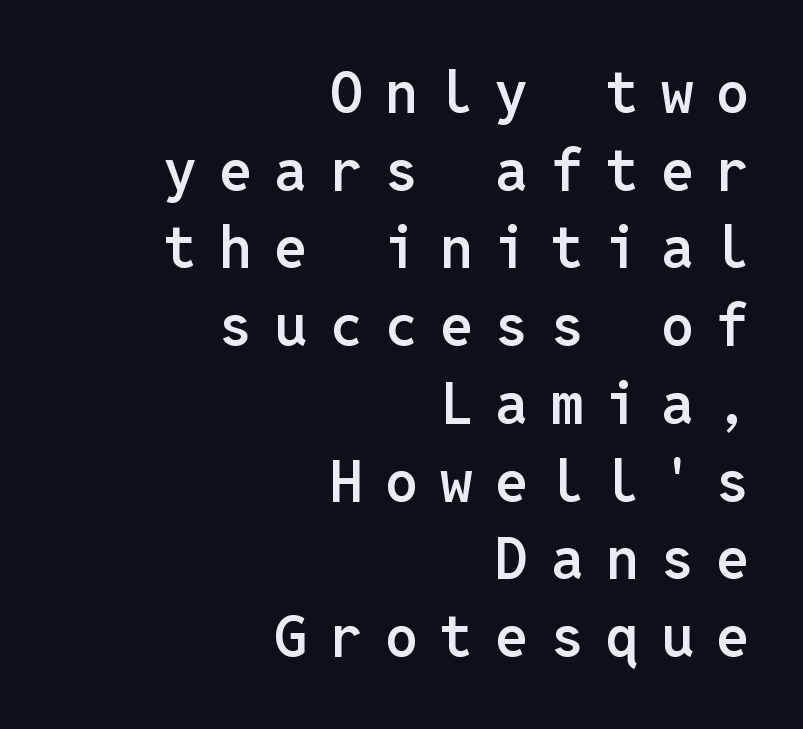
Q: Is the text bold? A: Semi-bold.
Q: Is the text italic (slanted)? A: No, it is upright.
Q: Is the typeface a serif or a sans-serif typeface? A: Sans-serif.
Q: Is the text underlined? A: No.
Q: How is the paragraph aligned? A: Right-aligned.
Q: Is the spacing between letters normal or unusually wide? A: Unusually wide.
Q: Is the spacing between lines tight, normal or loose? A: Normal.
Q: Width (condensed, normal, or wide)? A: Normal.
Q: Stroke contrast? A: Low.
Q: x-height? A: Medium.
Q: Monospaced? A: Yes.
